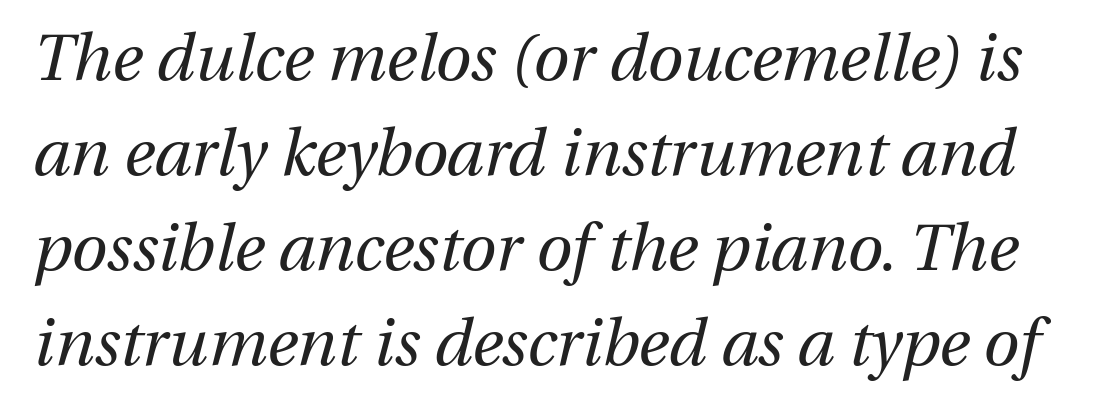
The image shows 65 px regular-weight type, italic (leaning right); set normal line spacing (1.46x), normal letter spacing, not underlined; medium stroke contrast and a medium x-height.
